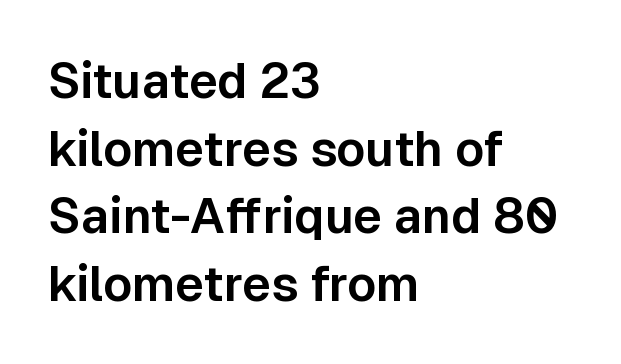
The image shows 49 px sans-serif type, upright; set left-aligned, normal line spacing (1.38x), normal letter spacing, not underlined; low stroke contrast and a medium x-height.
